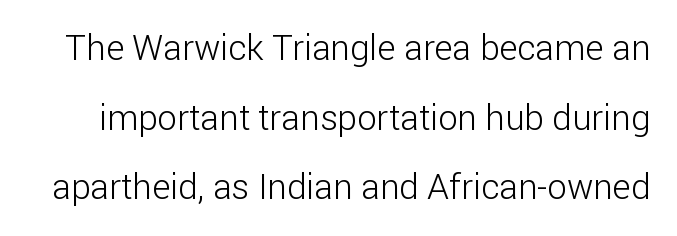
{"serif": "no", "italic": "no", "bold": "no", "weight": "light", "width": "normal", "stroke_contrast": "low", "x_height": "medium", "monospaced": "no", "underline": "no", "line_spacing": "loose", "line_spacing_ratio": 1.99, "letter_spacing": "normal", "letter_spacing_em": 0.0, "glyph_px": 35}
